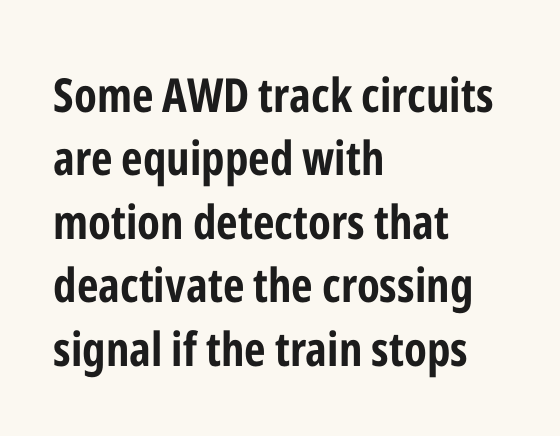
The image shows 47 px bold, condensed sans-serif type, upright; set left-aligned, normal line spacing (1.35x), normal letter spacing, not underlined; low stroke contrast and a medium x-height.
